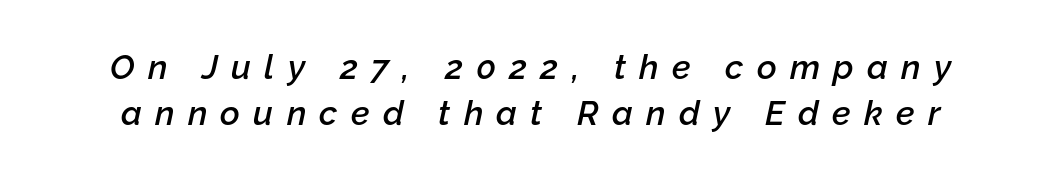
{"italic": "yes", "lean": "right", "slant_degrees": 12, "bold": "semi", "weight": "semibold", "width": "normal", "stroke_contrast": "low", "x_height": "medium", "monospaced": "no", "underline": "no", "line_spacing": "normal", "line_spacing_ratio": 1.35, "letter_spacing": "wide", "letter_spacing_em": 0.39, "glyph_px": 34}
